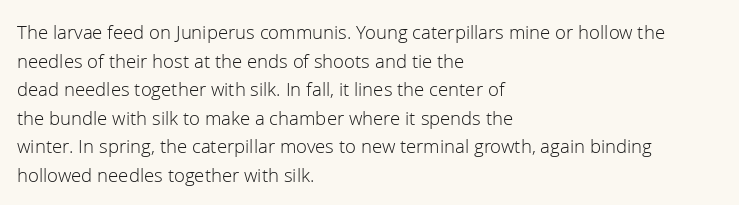
{"italic": "no", "bold": "no", "underline": "no", "align": "left", "line_spacing": "normal", "line_spacing_ratio": 1.43, "letter_spacing": "normal", "letter_spacing_em": 0.0, "glyph_px": 20}
